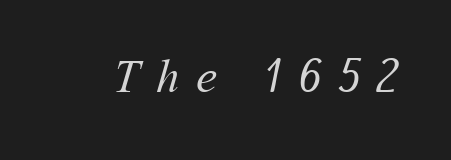
The image shows 47 px regular-weight type; set unusually wide letter spacing (+0.35 em), not underlined; medium stroke contrast and a medium x-height.
